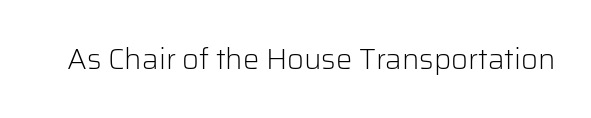
The image shows 29 px light sans-serif type, upright; set normal letter spacing, not underlined; low stroke contrast and a medium x-height.
